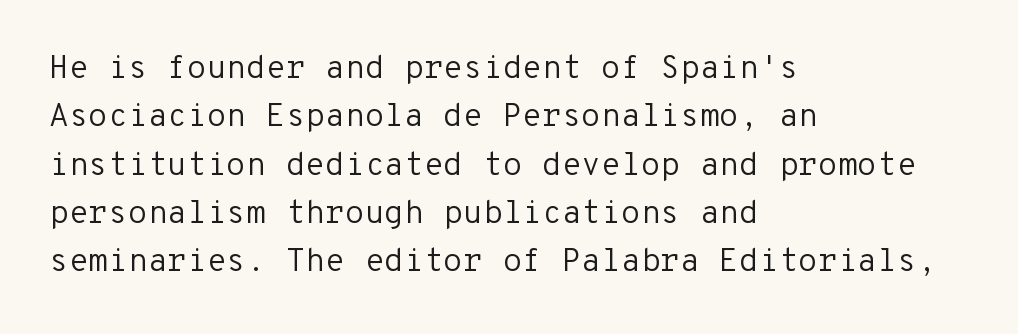
Q: Is the text bold? A: No.
Q: Is the text italic (slanted)? A: No, it is upright.
Q: Is the typeface a serif or a sans-serif typeface? A: Sans-serif.
Q: Is the text underlined? A: No.
Q: How is the paragraph aligned? A: Left-aligned.
Q: Is the spacing between letters normal or unusually wide? A: Normal.
Q: Is the spacing between lines tight, normal or loose? A: Normal.
Q: Width (condensed, normal, or wide)? A: Normal.
Q: Stroke contrast? A: Low.
Q: x-height? A: Medium.
Q: Monospaced? A: Yes.
